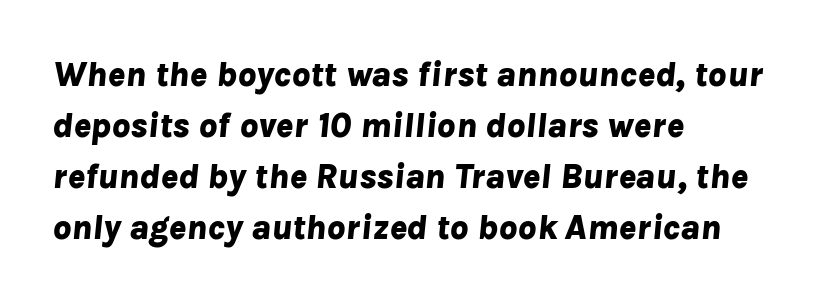
Q: Is the text bold? A: Yes.
Q: Is the text italic (slanted)? A: Yes, it leans right by about 8 degrees.
Q: Is the text underlined? A: No.
Q: How is the paragraph aligned? A: Left-aligned.
Q: Is the spacing between letters normal or unusually wide? A: Normal.
Q: Is the spacing between lines tight, normal or loose? A: Normal.
Q: Width (condensed, normal, or wide)? A: Normal.
Q: Stroke contrast? A: Low.
Q: x-height? A: Medium.
Q: Monospaced? A: No.
